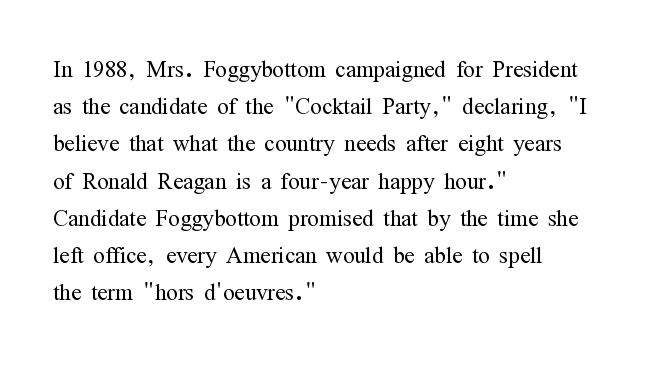
{"serif": "yes", "italic": "no", "bold": "no", "weight": "light", "width": "condensed", "stroke_contrast": "medium", "x_height": "medium", "monospaced": "no", "underline": "no", "align": "left", "line_spacing_ratio": 1.24, "letter_spacing": "normal", "letter_spacing_em": 0.0, "glyph_px": 30}
